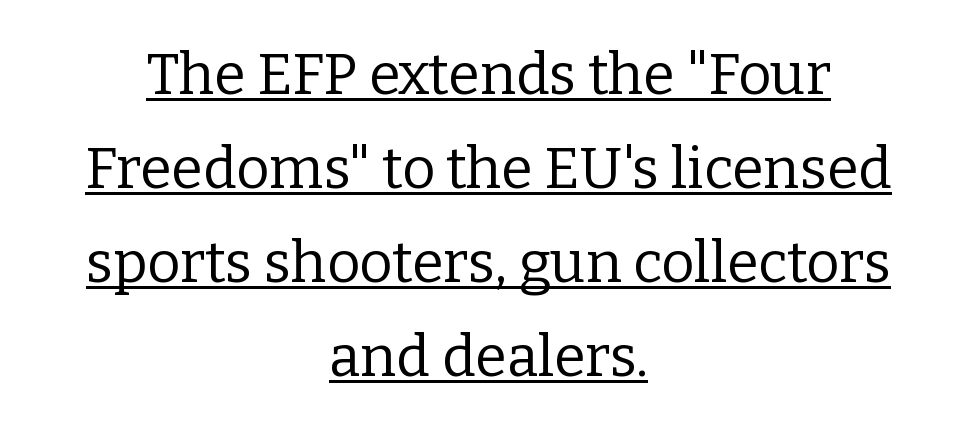
If you measured baseline to baseline, you'd find a middling distance. The string is rendered with underlining switched on. This is roman type, the default non-slanted kind. The cut favours lightness, reaching ordinary text weight at its darkest. Short and long lines alike share a common midpoint. The face used here is seriffed, in the tradition of book romans.
